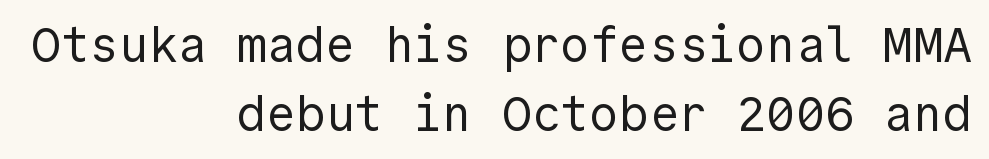
The image shows 49 px regular-weight sans-serif type, upright; set right-aligned, normal line spacing (1.41x), normal letter spacing, not underlined; a medium x-height.
